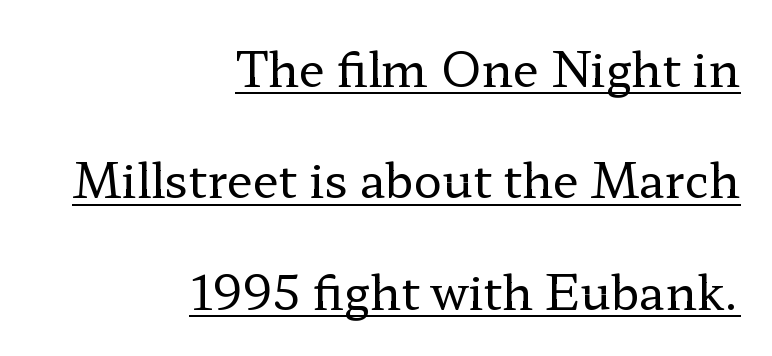
Q: Is the text bold? A: No.
Q: Is the text italic (slanted)? A: No, it is upright.
Q: Is the typeface a serif or a sans-serif typeface? A: Serif.
Q: Is the text underlined? A: Yes.
Q: How is the paragraph aligned? A: Right-aligned.
Q: Is the spacing between letters normal or unusually wide? A: Normal.
Q: Is the spacing between lines tight, normal or loose? A: Loose.
Q: Width (condensed, normal, or wide)? A: Wide.
Q: Stroke contrast? A: Low.
Q: x-height? A: Medium.
Q: Monospaced? A: No.
